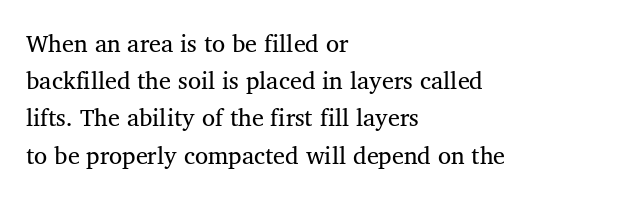
Q: Is the text bold? A: No.
Q: Is the text italic (slanted)? A: No, it is upright.
Q: Is the text underlined? A: No.
Q: How is the paragraph aligned? A: Left-aligned.
Q: Is the spacing between letters normal or unusually wide? A: Normal.
Q: Is the spacing between lines tight, normal or loose? A: Normal.
